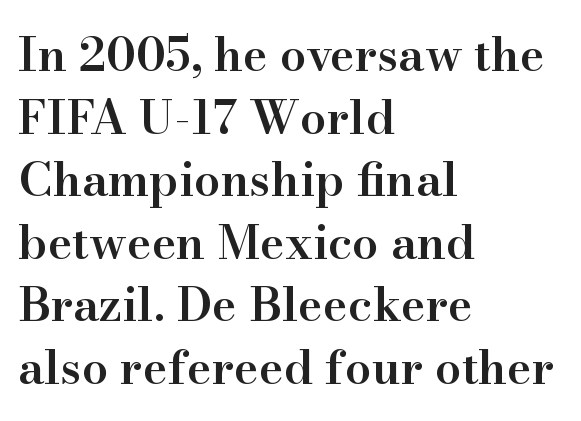
The image shows 47 px semibold serif type, upright; set left-aligned, normal line spacing (1.33x), normal letter spacing, not underlined; high stroke contrast and a small x-height.
